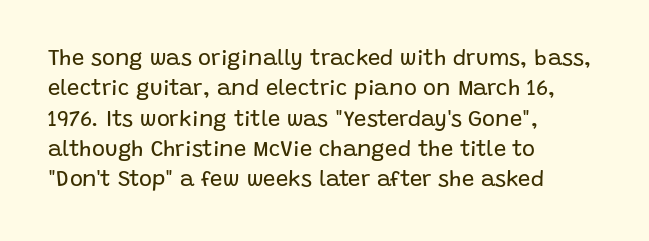
A quiet, ordinary-to-light weight characterises the typeface. The text block is weighted toward the left margin, trailing off unevenly rightward. This rendering leaves character spacing at its baseline value. Characters remain perfectly vertical along every line. The strip under each line holds only bare page.
